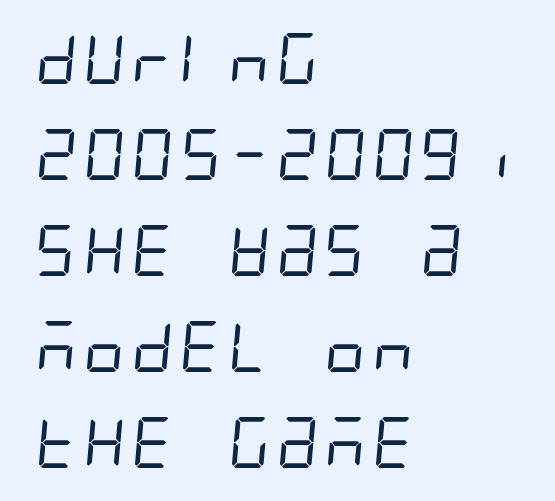
{"serif": "no", "bold": "no", "weight": "regular", "width": "condensed", "stroke_contrast": "low", "x_height": "large", "underline": "no", "align": "left", "line_spacing_ratio": 1.88, "letter_spacing": "normal", "letter_spacing_em": 0.0, "glyph_px": 51}
